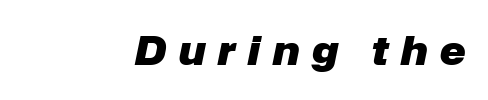
The image shows 39 px heavy type, italic (leaning right); set right-aligned, unusually wide letter spacing (+0.33 em), not underlined; low stroke contrast and a medium x-height.
